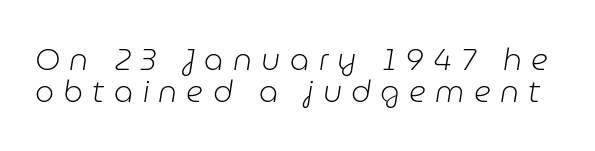
Quick note: underline off. When letters slant like this, we call the style italic. The passage shown is typed in a proportional face where columns would drift. Interline gaps are noticeably narrow in this sample.
